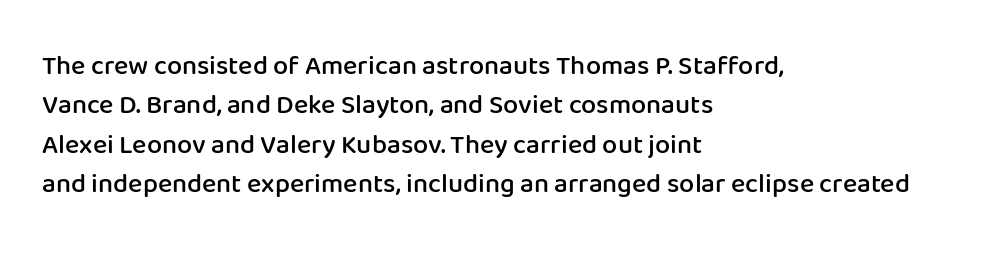
The image shows 27 px text type, upright; set left-aligned, normal line spacing (1.46x), normal letter spacing, not underlined.
